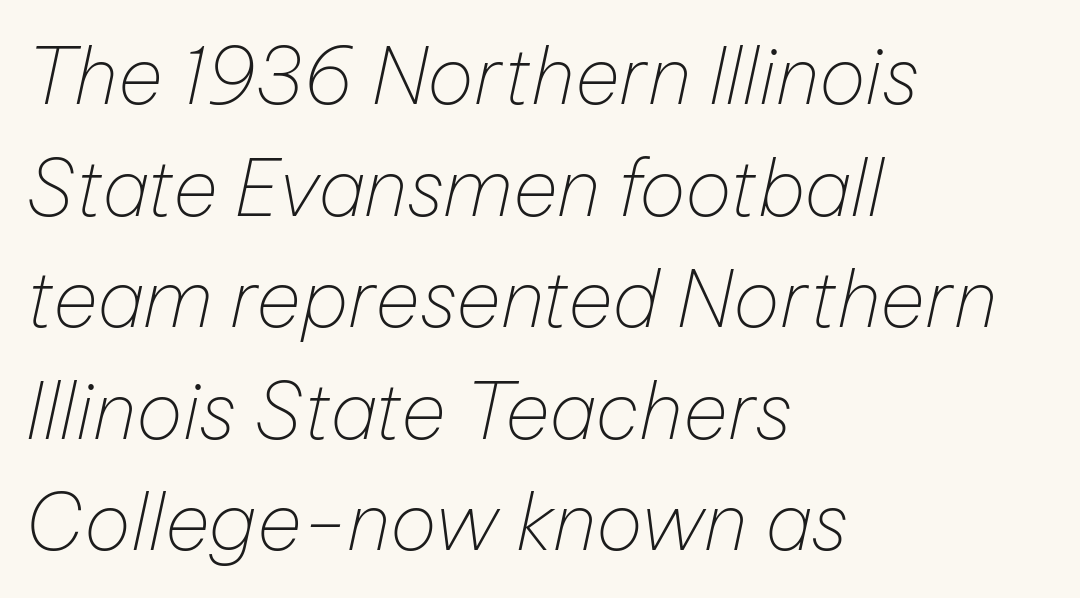
Vertical spacing — default. The foot of each line stays bare and open. Think of a printed novel: that variable character pitch is what you see here. All the whitespace from short lines collects on the right. How are the letters spaced? Ordinarily, with no added tracking.
